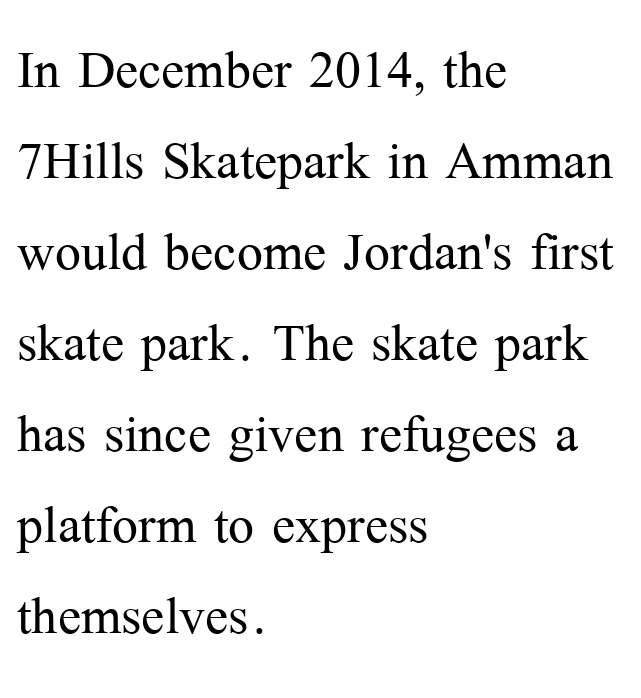
The image shows 69 px light serif type, upright; set left-aligned, normal line spacing (1.32x), normal letter spacing, not underlined; medium stroke contrast and a medium x-height.
